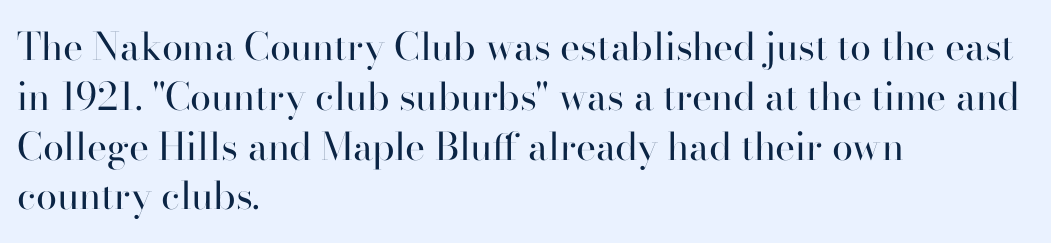
{"serif": "yes", "italic": "no", "bold": "no", "weight": "regular", "width": "normal", "stroke_contrast": "high", "x_height": "small", "monospaced": "no", "underline": "no", "align": "left", "line_spacing": "normal", "line_spacing_ratio": 1.31, "letter_spacing": "normal", "letter_spacing_em": 0.0, "glyph_px": 38}
